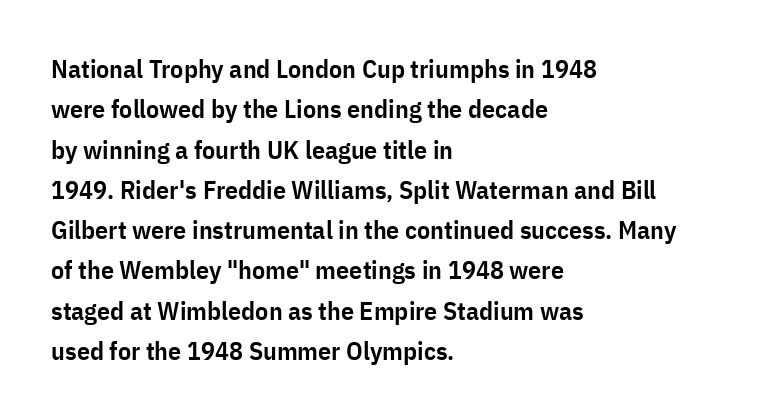
Q: Is the text bold? A: Semi-bold.
Q: Is the text italic (slanted)? A: No, it is upright.
Q: Is the text underlined? A: No.
Q: How is the paragraph aligned? A: Left-aligned.
Q: Is the spacing between letters normal or unusually wide? A: Normal.
Q: Is the spacing between lines tight, normal or loose? A: Normal.
